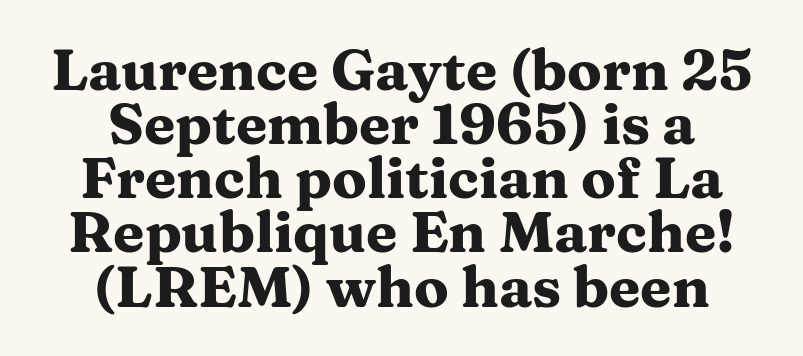
Standard letterfit; no display-style spreading of the glyphs. Leading: reduced. Decoration check: the copy has no underline. The passage is arranged like a title page — every line centered. Regarding serifs, this sample has them.
